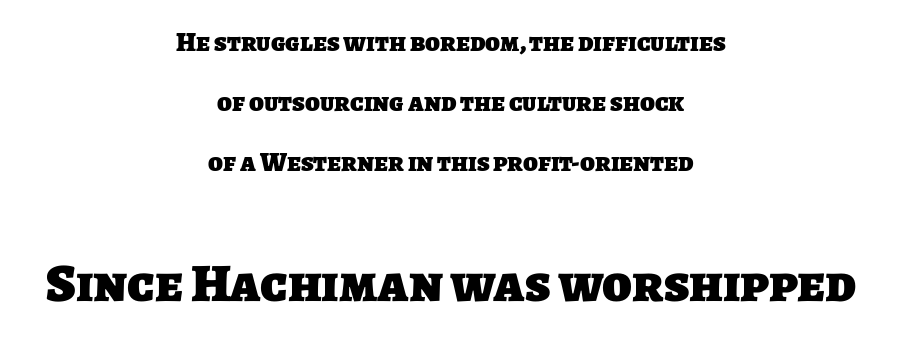
The image shows 54 px heavy sans-serif type; set centered, loose line spacing (2.22x), normal letter spacing, not underlined; the second (bottom) block is 2.0x larger; low stroke contrast and a large x-height.
